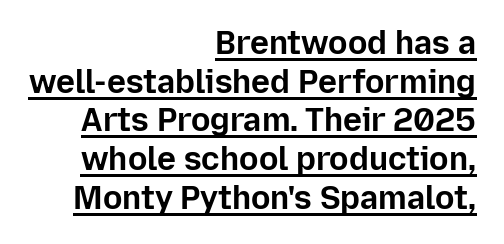
The image shows 32 px bold sans-serif type, upright; set right-aligned, line spacing 1.21x, normal letter spacing, underlined; low stroke contrast and a medium x-height.
